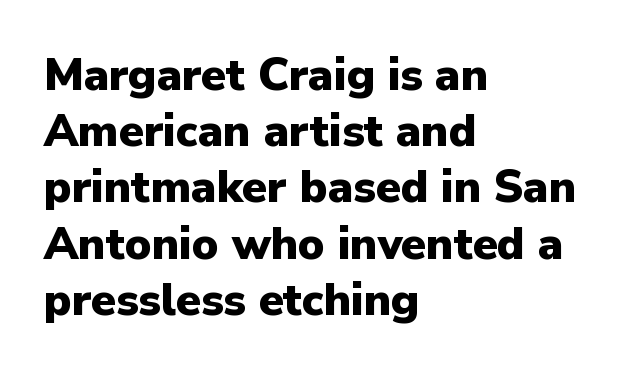
These lines were composed using upright roman letters. As a designer I'd log this as weight 700, bold. The specimen omits any rule beneath the text block's lines. In CSS terms this would be text-align: left. Are there feet on the stems? There aren't — it's a sans.
